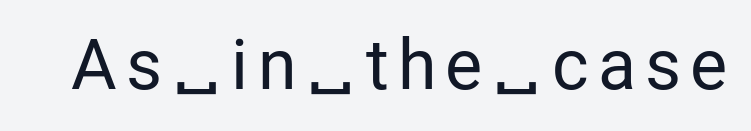
The image shows 70 px regular-weight sans-serif type, upright; set not underlined; low stroke contrast and a medium x-height.
